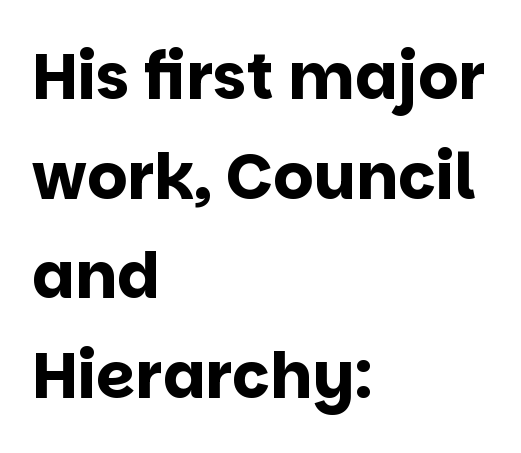
{"serif": "no", "italic": "no", "bold": "yes", "weight": "bold", "width": "normal", "stroke_contrast": "low", "x_height": "large", "monospaced": "no", "underline": "no", "align": "left", "line_spacing": "normal", "line_spacing_ratio": 1.58, "letter_spacing": "normal", "letter_spacing_em": 0.0, "glyph_px": 63}
